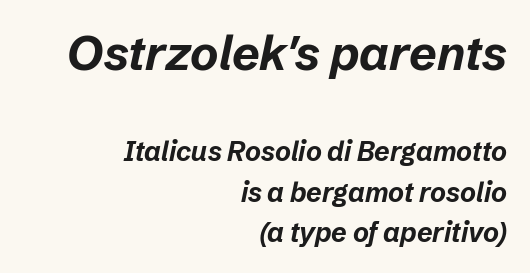
Q: Is the text bold? A: Yes.
Q: Is the text italic (slanted)? A: Yes, it leans right by about 12 degrees.
Q: Is the text underlined? A: No.
Q: How is the paragraph aligned? A: Right-aligned.
Q: Is the spacing between letters normal or unusually wide? A: Normal.
Q: Is the spacing between lines tight, normal or loose? A: Normal.
Q: Which block of text is set in a larger size, the first (top) or the second (bottom)? A: The first (top) one.
Q: Width (condensed, normal, or wide)? A: Normal.
Q: Stroke contrast? A: Low.
Q: x-height? A: Medium.
Q: Monospaced? A: No.
